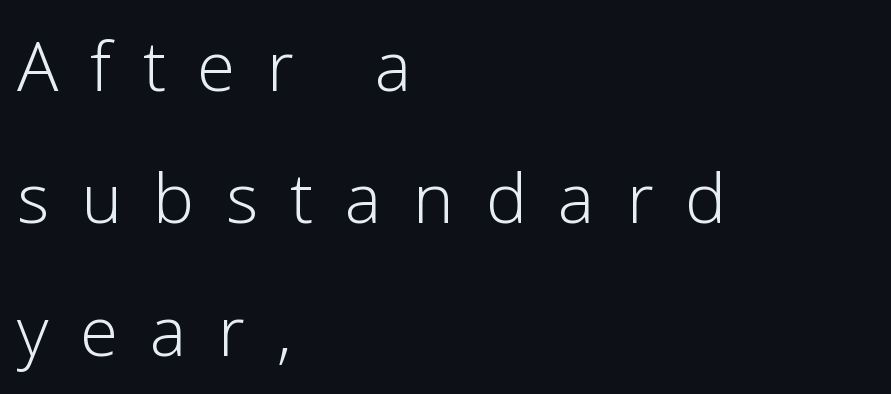
The image shows 69 px light sans-serif type, upright; set left-aligned, loose line spacing (1.92x), unusually wide letter spacing (+0.46 em), not underlined; low stroke contrast and a medium x-height.
